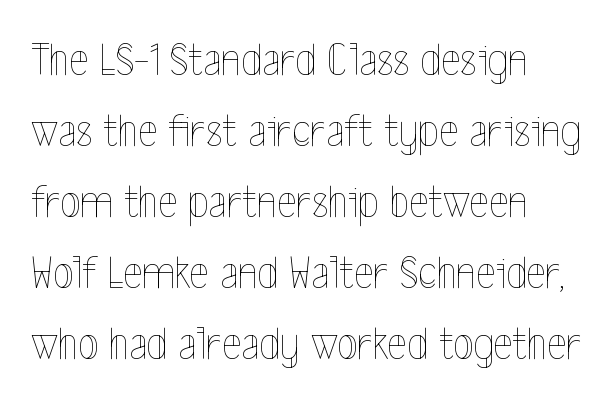
Q: Is the text bold? A: No.
Q: Is the text italic (slanted)? A: No, it is upright.
Q: Is the text underlined? A: No.
Q: How is the paragraph aligned? A: Left-aligned.
Q: Is the spacing between letters normal or unusually wide? A: Normal.
Q: Is the spacing between lines tight, normal or loose? A: Normal.
Q: Width (condensed, normal, or wide)? A: Condensed.
Q: x-height? A: Medium.
Q: Monospaced? A: No.
